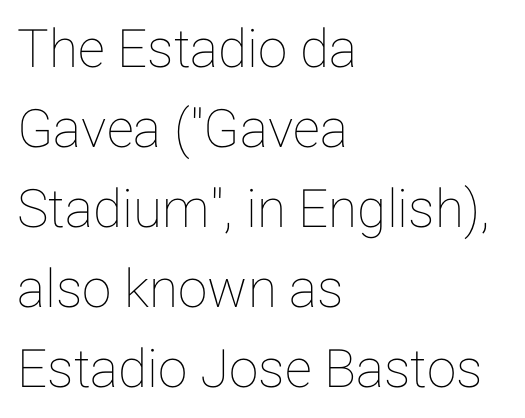
{"italic": "no", "width": "normal", "stroke_contrast": "low", "x_height": "medium", "monospaced": "no", "underline": "no", "align": "left", "line_spacing": "normal", "line_spacing_ratio": 1.51, "letter_spacing": "normal", "letter_spacing_em": 0.0, "glyph_px": 53}
